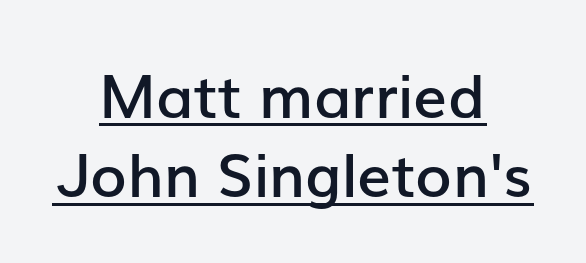
A semibold gives these letters moderate extra thickness, short of bold. This is underlined copy, the kind a proofreader might mark for attention. I'd call this a sans setting — the letters go barefoot. The passage is arranged like a title page — every line centered. Each new line begins a customary step beneath the previous one. The letters advance in unequal steps, a hallmark of proportional type.
